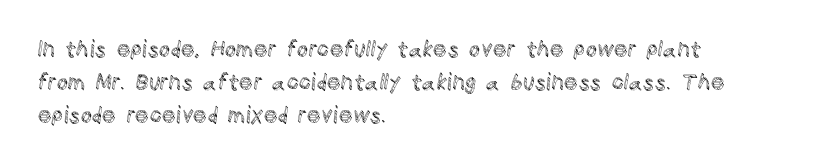
Q: Is the text italic (slanted)? A: Yes.
Q: Is the text underlined? A: No.
Q: How is the paragraph aligned? A: Left-aligned.
Q: Is the spacing between letters normal or unusually wide? A: Normal.
Q: Is the spacing between lines tight, normal or loose? A: Normal.
